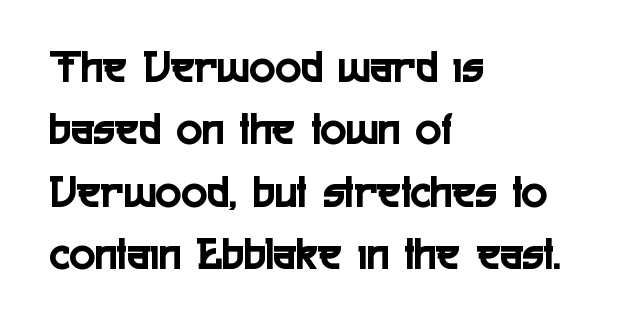
{"serif": "no", "italic": "no", "width": "condensed", "x_height": "medium", "monospaced": "no", "underline": "no", "align": "left", "line_spacing": "normal", "line_spacing_ratio": 1.3, "letter_spacing": "normal", "letter_spacing_em": 0.0, "glyph_px": 48}
